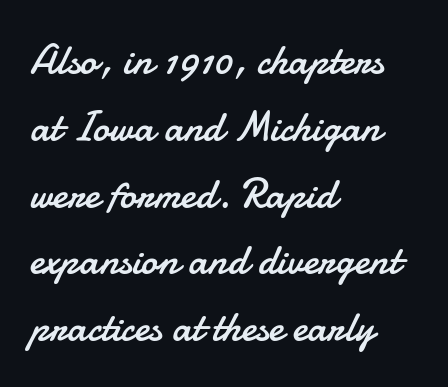
The image shows 42 px regular-weight sans-serif type; set left-aligned, normal line spacing (1.59x), normal letter spacing, not underlined; low stroke contrast and a small x-height.
